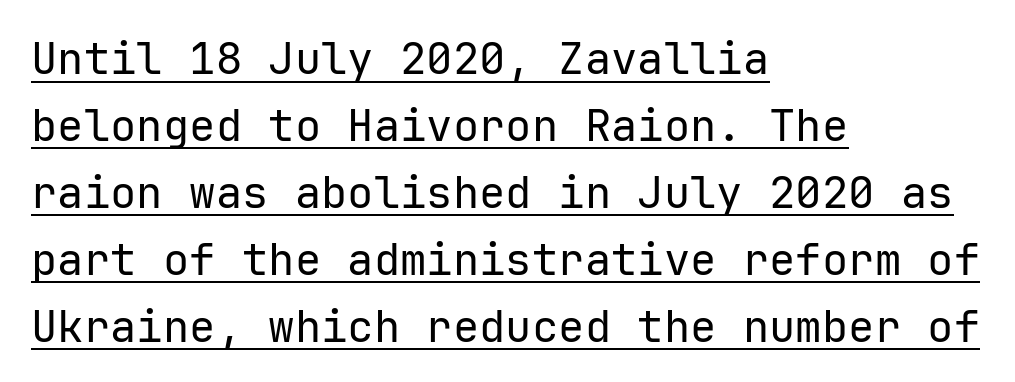
A typesetter would mark this as roman, not italic. Vertical stems look standard width or narrower in stroke. Alignment: flush left. Nothing sits at the stroke ends, so this counts as sans-serif.
